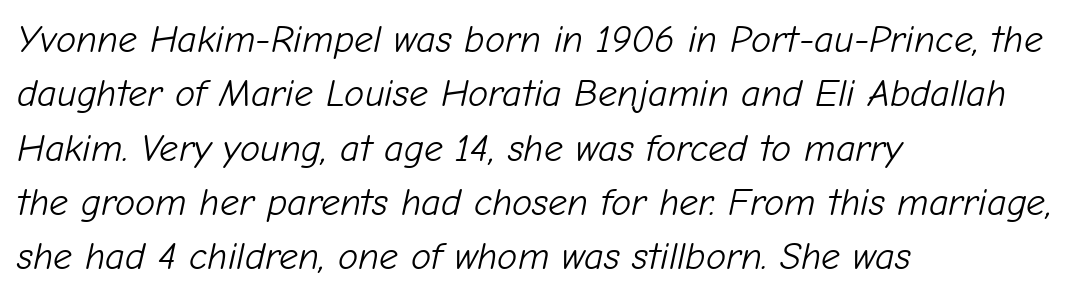
Stems and bowls with no extra thickness — not bold. There is no visible air inserted between adjacent glyphs. Looks like regular typesetting: each glyph gets only the width it needs. This sample keeps an unexceptional amount of space between lines.
